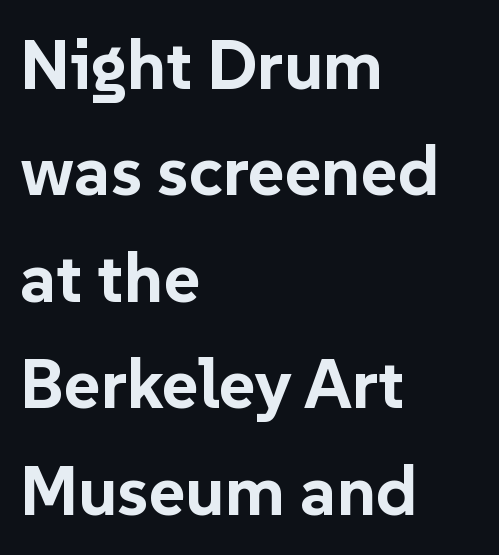
The image shows 70 px bold sans-serif type, upright; set left-aligned, normal line spacing (1.52x), normal letter spacing, not underlined; low stroke contrast and a medium x-height.
